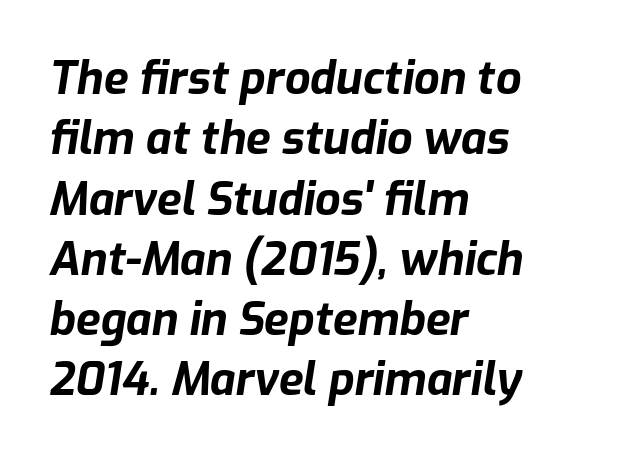
These lines stack with their left ends in a neat column. Lines of text with bare space underneath. Students, note that the glyphs here touch the page at normal intervals. This sample has the flowing, uneven cadence of proportional lettering. The rendering uses a bold face; every stroke is thick and dark. Each new line begins a customary step beneath the previous one.
